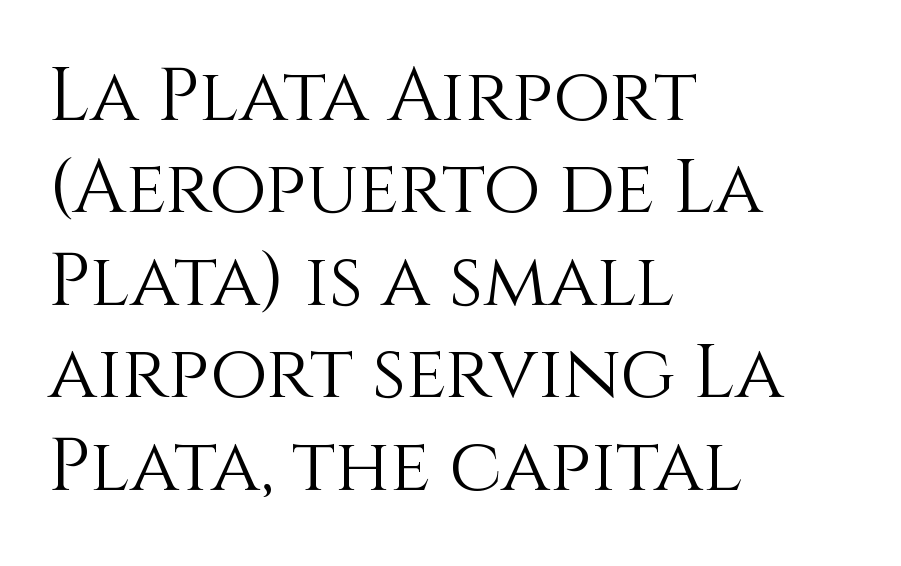
The image shows 74 px light type, upright; set left-aligned, normal line spacing (1.25x), normal letter spacing, not underlined; a large x-height.
